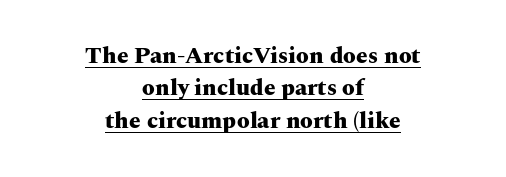
Reading down the column, the eye jumps a familiar distance to each next line. Students, observe the line beneath the letters — that is underlining. These lines keep a tight, regular rhythm from letter to letter. Unlike italic type, these characters show no tilt at all. The font is running at its bold setting.
